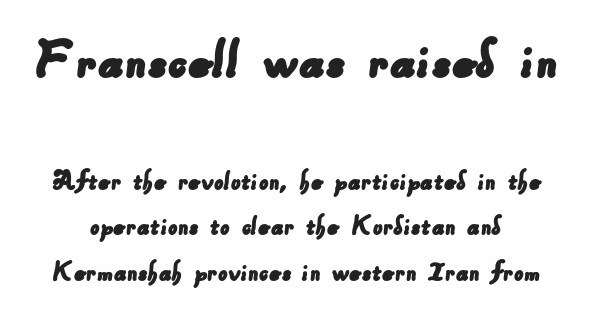
Q: Is the typeface a serif or a sans-serif typeface? A: Sans-serif.
Q: Is the text underlined? A: No.
Q: Is the spacing between letters normal or unusually wide? A: Normal.
Q: Is the spacing between lines tight, normal or loose? A: Normal.
Q: Which block of text is set in a larger size, the first (top) or the second (bottom)? A: The first (top) one.
Q: Width (condensed, normal, or wide)? A: Normal.
Q: Stroke contrast? A: Low.
Q: x-height? A: Small.
Q: Monospaced? A: No.
